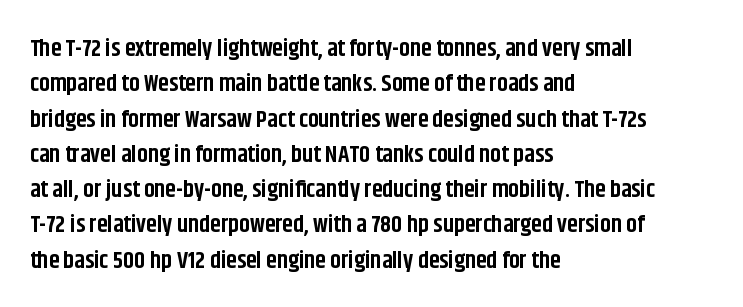
The image shows 24 px bold type, upright; set left-aligned, normal line spacing (1.47x), normal letter spacing, not underlined.
